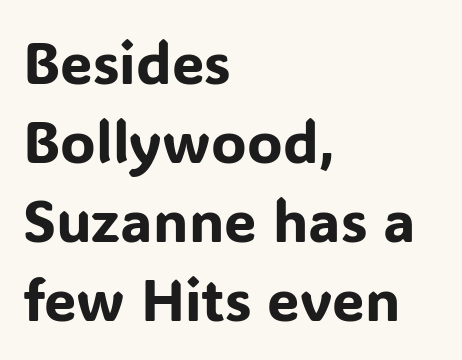
The type sits square on the baseline with zero lean. Each letter's strokes conclude bluntly, with no projecting serifs. The rendering keeps characters at their native spacing. The rendering uses a moderate line-height, typical for paragraphs.
